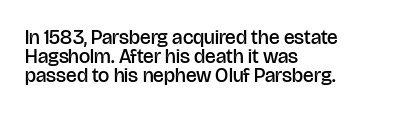
Q: Is the text bold? A: Semi-bold.
Q: Is the text italic (slanted)? A: No, it is upright.
Q: Is the text underlined? A: No.
Q: How is the paragraph aligned? A: Left-aligned.
Q: Is the spacing between letters normal or unusually wide? A: Normal.
Q: Is the spacing between lines tight, normal or loose? A: Tight.
